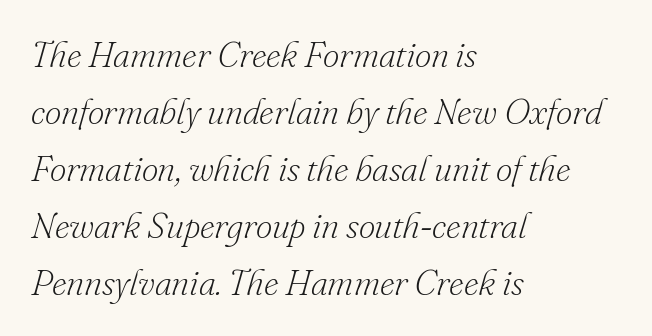
Q: Is the text bold? A: No.
Q: Is the text italic (slanted)? A: Yes, it leans right by about 16 degrees.
Q: Is the typeface a serif or a sans-serif typeface? A: Serif.
Q: Is the text underlined? A: No.
Q: How is the paragraph aligned? A: Left-aligned.
Q: Is the spacing between letters normal or unusually wide? A: Normal.
Q: Is the spacing between lines tight, normal or loose? A: Normal.
Q: Width (condensed, normal, or wide)? A: Normal.
Q: Stroke contrast? A: Low.
Q: x-height? A: Small.
Q: Monospaced? A: No.
